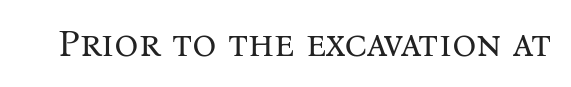
Q: Is the text bold? A: No.
Q: Is the text italic (slanted)? A: No, it is upright.
Q: Is the typeface a serif or a sans-serif typeface? A: Serif.
Q: Is the text underlined? A: No.
Q: Is the spacing between letters normal or unusually wide? A: Normal.
Q: Width (condensed, normal, or wide)? A: Normal.
Q: Stroke contrast? A: Medium.
Q: x-height? A: Medium.
Q: Monospaced? A: No.
